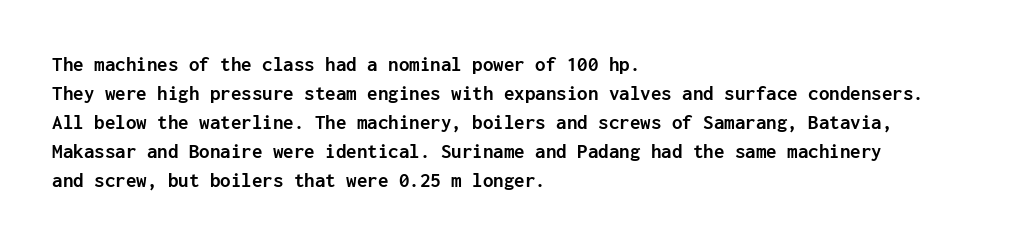
{"italic": "no", "bold": "yes", "underline": "no", "align": "left", "line_spacing": "normal", "line_spacing_ratio": 1.38, "letter_spacing": "normal", "letter_spacing_em": 0.0, "glyph_px": 21}
